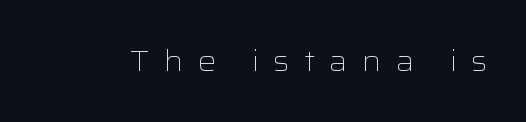
The image shows 29 px light, wide sans-serif type, upright; set unusually wide letter spacing (+0.48 em), not underlined; low stroke contrast and a medium x-height.
